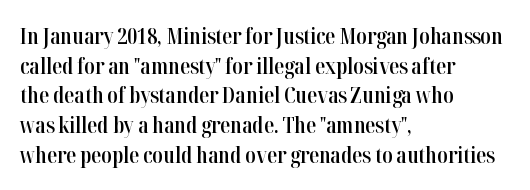
{"italic": "no", "bold": "semi", "underline": "no", "align": "left", "line_spacing": "normal", "line_spacing_ratio": 1.35, "letter_spacing": "normal", "letter_spacing_em": 0.0, "glyph_px": 22}
